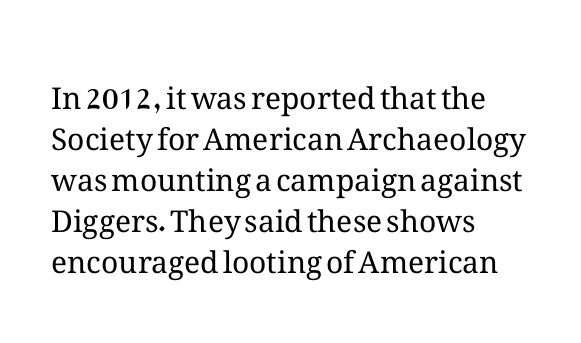
Short note: letters normally spaced. All the whitespace from short lines collects on the right. Quick note: not italic, upright. Weight: regular or lighter.
